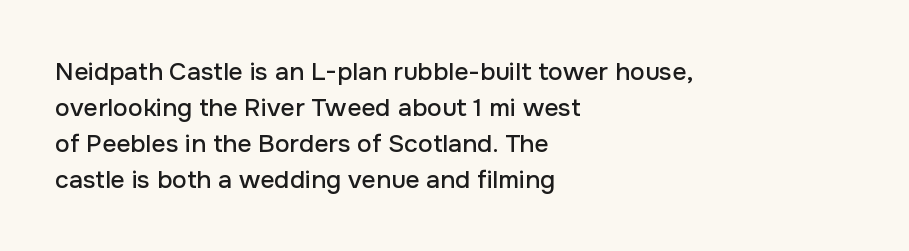
Vertically, the passage feels balanced, rows spaced as you'd expect. Every character sits straight up, as roman type does. A typesetter would call this zero additional tracking. Each line starts at the same left margin while the right side varies. Descenders are the only things crossing below the line.
